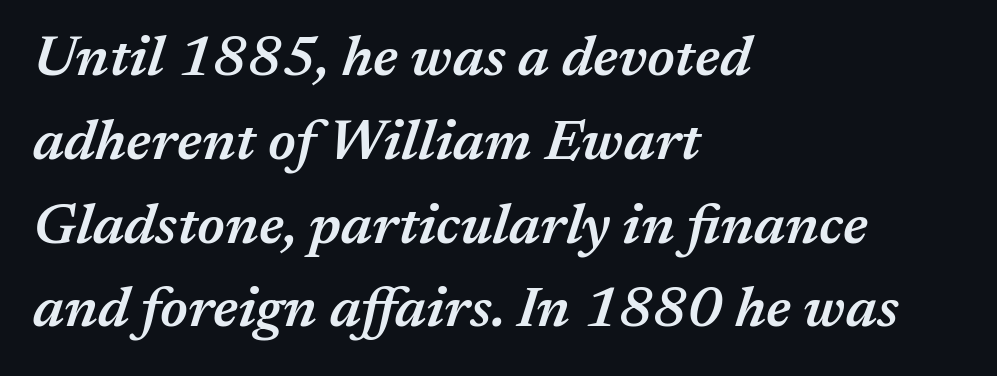
You could not count columns in this text — the font is proportionally spaced. The face used here has a pronounced slope to its letters. The face used here is rendered with its standard letterfit. The rendering anchors every line to the left-hand side.
